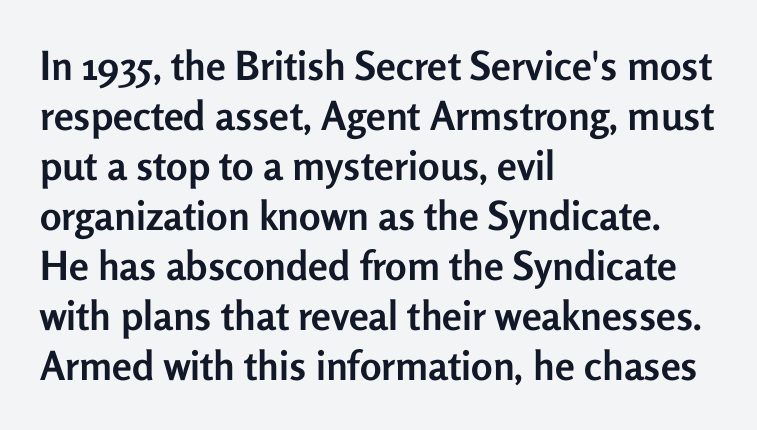
Q: Is the text bold? A: Yes.
Q: Is the text italic (slanted)? A: No, it is upright.
Q: Is the typeface a serif or a sans-serif typeface? A: Sans-serif.
Q: Is the text underlined? A: No.
Q: How is the paragraph aligned? A: Left-aligned.
Q: Is the spacing between letters normal or unusually wide? A: Normal.
Q: Is the spacing between lines tight, normal or loose? A: Normal.
Q: Width (condensed, normal, or wide)? A: Normal.
Q: Stroke contrast? A: Low.
Q: x-height? A: Medium.
Q: Monospaced? A: No.
